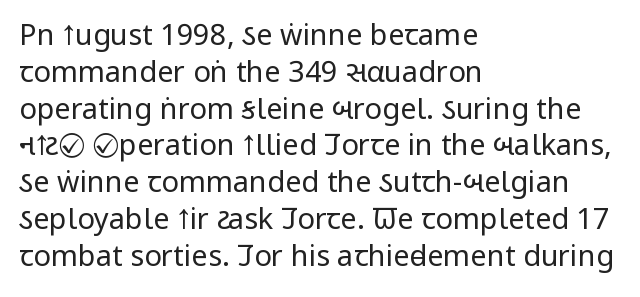
{"serif": "no", "italic": "no", "bold": "no", "weight": "regular", "width": "condensed", "stroke_contrast": "low", "x_height": "large", "monospaced": "no", "underline": "no", "align": "left", "line_spacing": "normal", "line_spacing_ratio": 1.27, "letter_spacing": "normal", "letter_spacing_em": 0.0, "glyph_px": 29}
